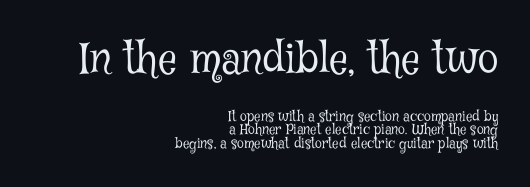
{"serif": "yes", "italic": "no", "bold": "no", "weight": "light", "width": "condensed", "stroke_contrast": "low", "x_height": "medium", "monospaced": "no", "underline": "no", "align": "right", "line_spacing": "tight", "line_spacing_ratio": 0.98, "letter_spacing": "normal", "letter_spacing_em": 0.0, "larger_block": "first", "size_ratio": 3.0, "glyph_px": 42}
